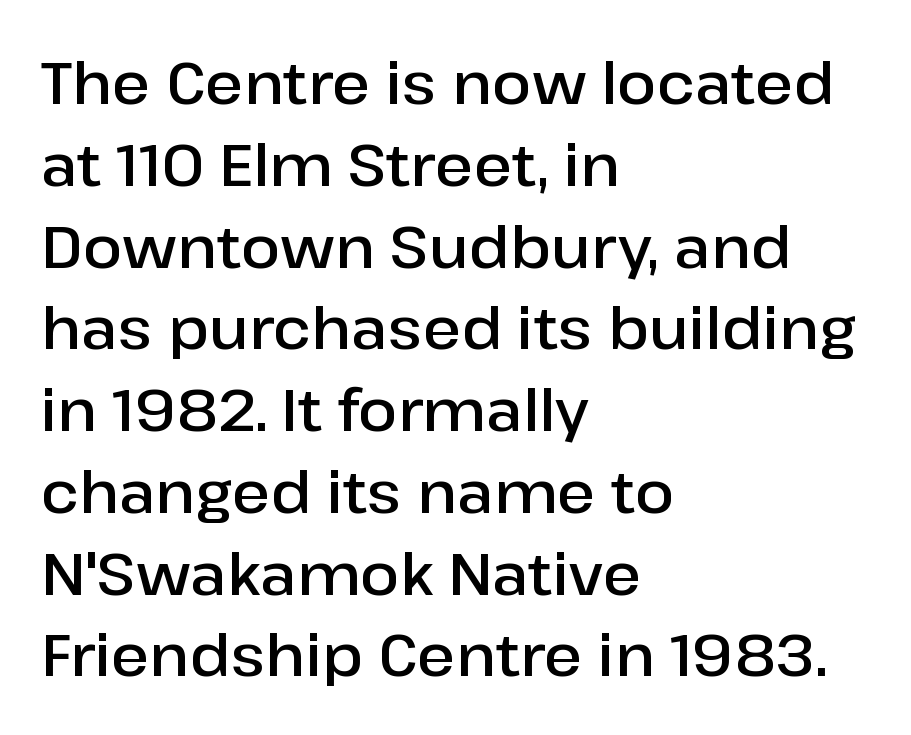
Q: Is the text bold? A: Semi-bold.
Q: Is the text italic (slanted)? A: No, it is upright.
Q: Is the typeface a serif or a sans-serif typeface? A: Sans-serif.
Q: Is the text underlined? A: No.
Q: How is the paragraph aligned? A: Left-aligned.
Q: Is the spacing between letters normal or unusually wide? A: Normal.
Q: Is the spacing between lines tight, normal or loose? A: Normal.
Q: Width (condensed, normal, or wide)? A: Normal.
Q: Stroke contrast? A: Low.
Q: x-height? A: Medium.
Q: Monospaced? A: No.
